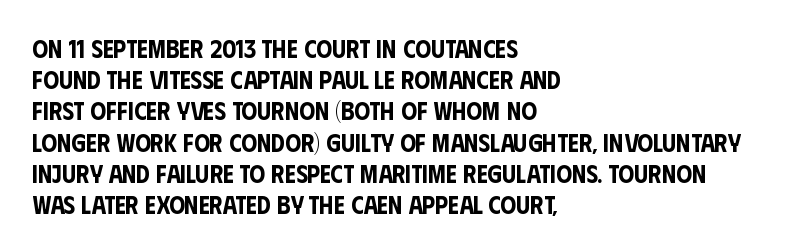
{"italic": "no", "underline": "no", "align": "left", "line_spacing": "normal", "line_spacing_ratio": 1.25, "letter_spacing": "normal", "letter_spacing_em": 0.0, "glyph_px": 25}
